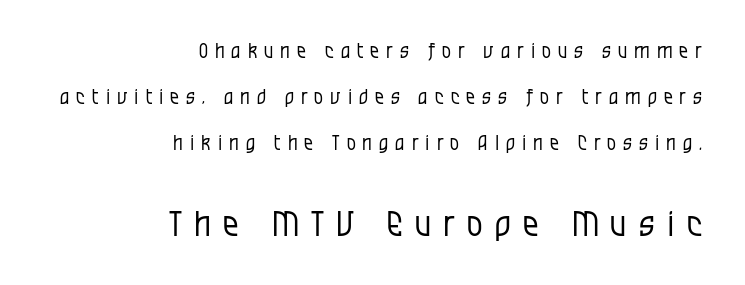
{"serif": "no", "italic": "no", "bold": "no", "weight": "regular", "width": "condensed", "stroke_contrast": "low", "x_height": "large", "monospaced": "no", "underline": "no", "align": "right", "line_spacing": "loose", "line_spacing_ratio": 2.31, "letter_spacing": "wide", "letter_spacing_em": 0.35, "larger_block": "second", "size_ratio": 1.75, "glyph_px": 35}
